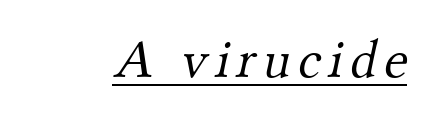
The text was rendered using a seriffed face with decorative stroke endings. The letters advance in unequal steps, a hallmark of proportional type. Ink coverage per letter is moderate at most. Decoration check: the copy is underlined.
